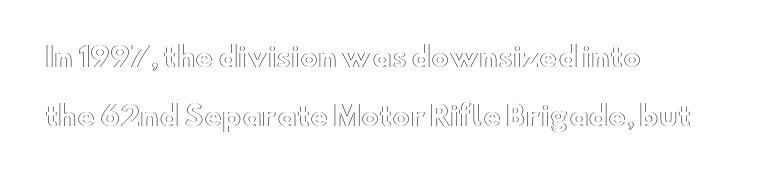
Tracking value appears to be zero — textbook default spacing. Widely set lines give the paragraph a tall, airy silhouette. Ascenders rise straight up at ninety degrees. Nobody drew a line under any word here. The compositor pushed each line to the left boundary.
